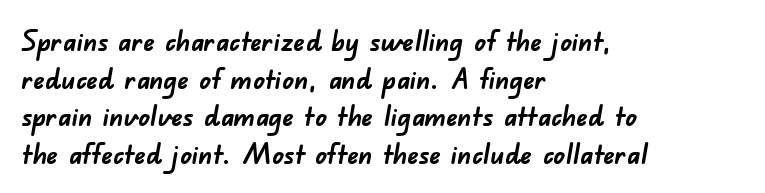
Horizontal alignment here is leftward, the default for most running prose. The letters advance in unequal steps, a hallmark of proportional type. The line texture is even and compact thanks to regular tracking. The face used here is a sans, in the tradition of grotesques and geometrics. Normally led — the rows are evenly, conventionally spaced.
